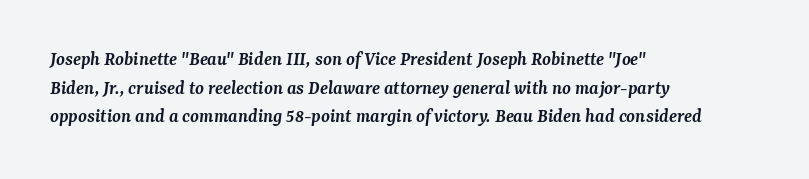
Caption: standard tracking, unaltered. Is the block centered? No — it sits flush against the left margin. This is the in-between weight designers call semibold or demi. If you drew a line through each stem, it would be angled. Descender tails drop into unmarked territory. This sample keeps an unexceptional amount of space between lines.
